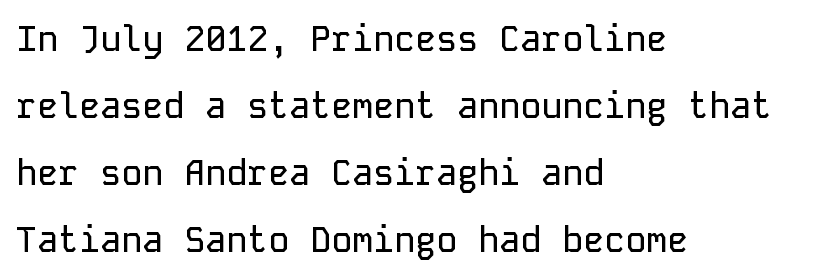
{"serif": "no", "italic": "no", "width": "normal", "stroke_contrast": "low", "x_height": "medium", "monospaced": "yes", "underline": "no", "align": "left", "line_spacing": "loose", "line_spacing_ratio": 1.91, "letter_spacing": "normal", "letter_spacing_em": 0.0, "glyph_px": 35}
